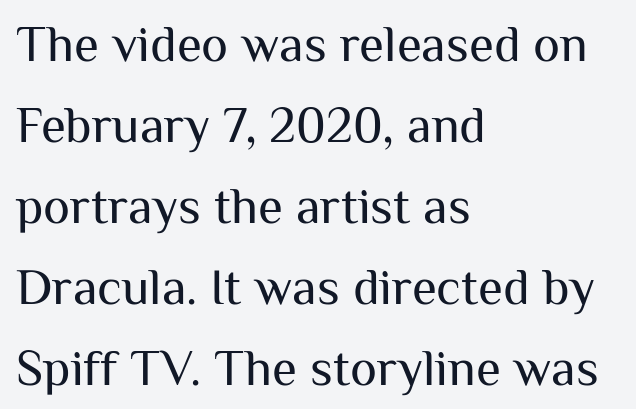
{"serif": "no", "italic": "no", "bold": "no", "weight": "regular", "width": "normal", "stroke_contrast": "medium", "x_height": "medium", "monospaced": "no", "underline": "no", "align": "left", "line_spacing": "normal", "line_spacing_ratio": 1.59, "letter_spacing": "normal", "letter_spacing_em": 0.0, "glyph_px": 51}
